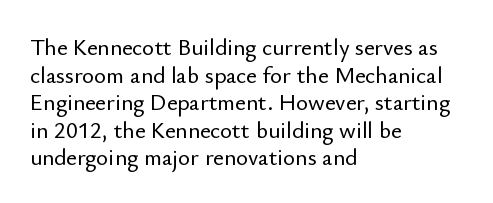
{"italic": "no", "underline": "no", "align": "left", "line_spacing_ratio": 1.2, "letter_spacing": "normal", "letter_spacing_em": 0.0, "glyph_px": 23}
